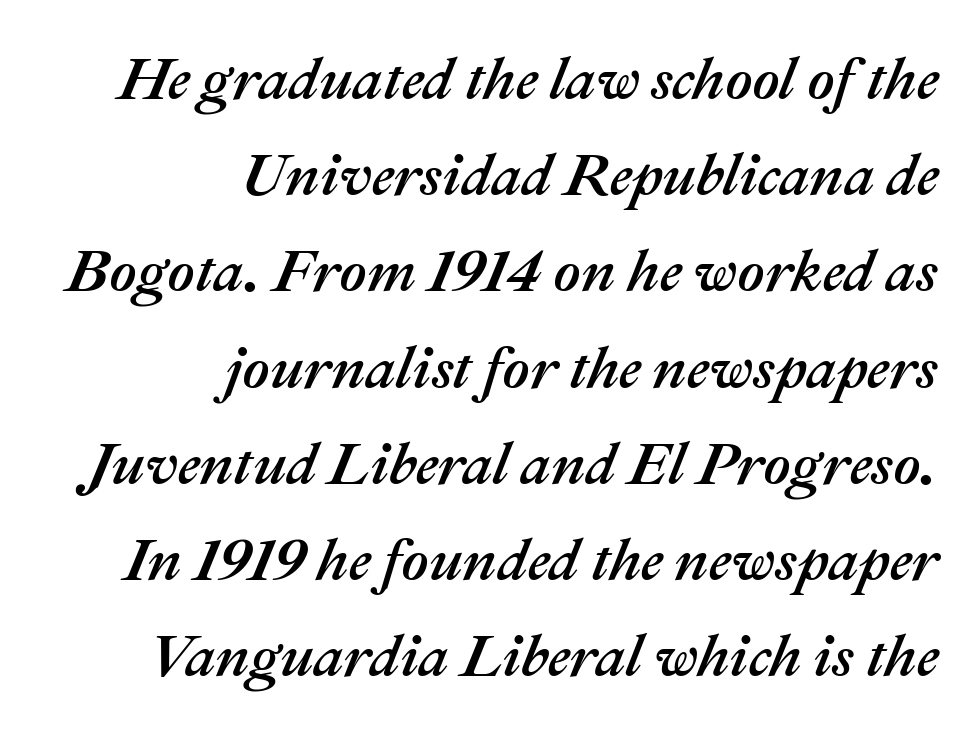
{"italic": "yes", "lean": "right", "slant_degrees": 22, "width": "normal", "stroke_contrast": "medium", "x_height": "medium", "monospaced": "no", "underline": "no", "align": "right", "line_spacing": "normal", "line_spacing_ratio": 1.63, "letter_spacing": "normal", "letter_spacing_em": 0.0, "glyph_px": 59}
